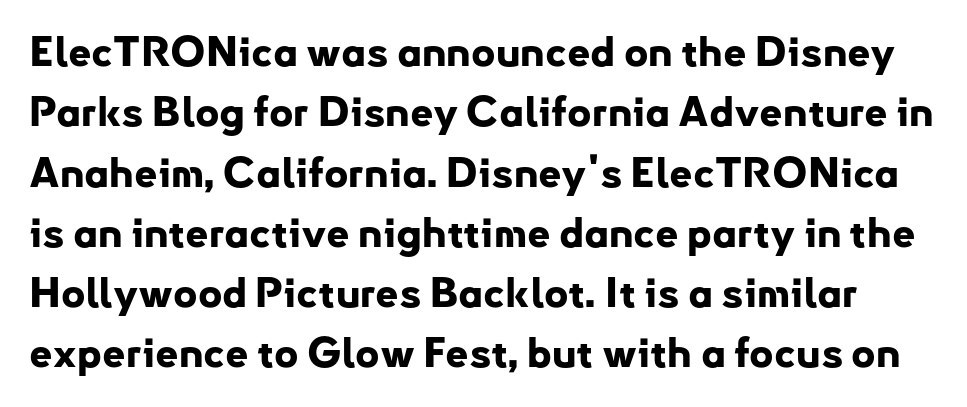
Q: Is the text bold? A: Yes.
Q: Is the text italic (slanted)? A: No, it is upright.
Q: Is the typeface a serif or a sans-serif typeface? A: Sans-serif.
Q: Is the text underlined? A: No.
Q: Is the spacing between letters normal or unusually wide? A: Normal.
Q: Is the spacing between lines tight, normal or loose? A: Normal.
Q: Width (condensed, normal, or wide)? A: Normal.
Q: Stroke contrast? A: Low.
Q: x-height? A: Small.
Q: Monospaced? A: No.
